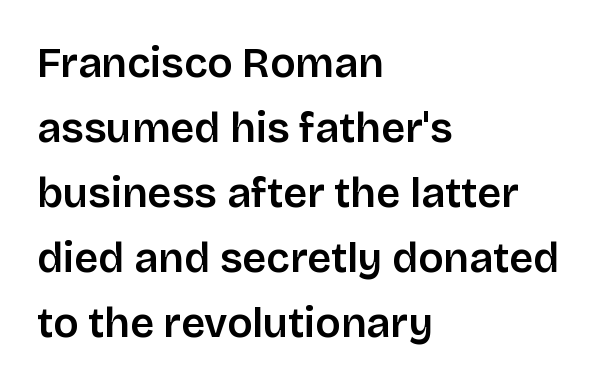
The image shows 42 px sans-serif type, upright; set left-aligned, normal line spacing (1.55x), normal letter spacing, not underlined; low stroke contrast and a large x-height.
